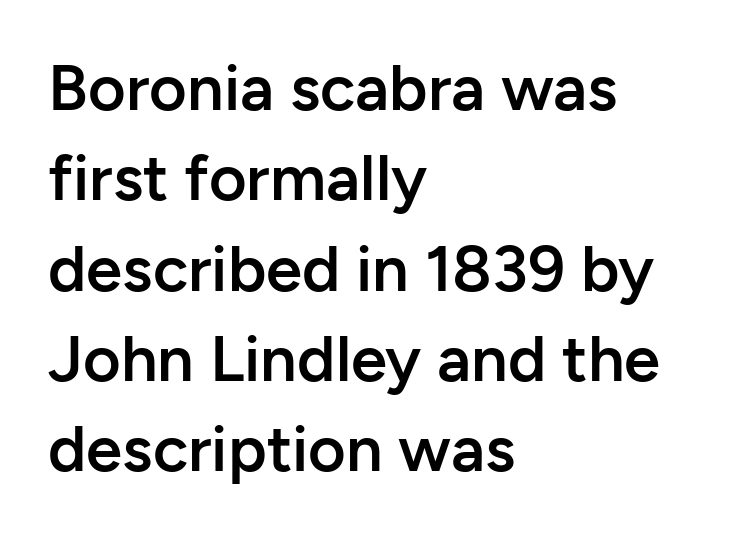
The image shows 65 px semibold sans-serif type, upright; set left-aligned, normal line spacing (1.39x), normal letter spacing, not underlined; low stroke contrast and a medium x-height.
